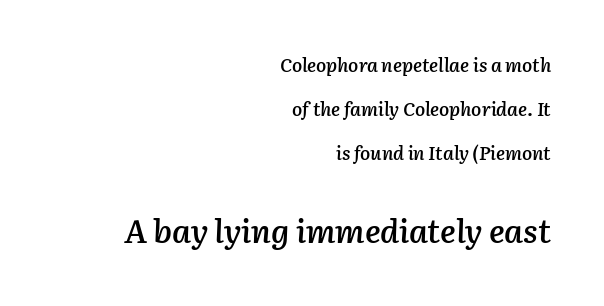
One-word summary of the alignment: right. Check the space under the baseline: it is left empty. A typesetter would call this proportional, since set widths differ per character. The leading is generous, giving the passage an open texture.
